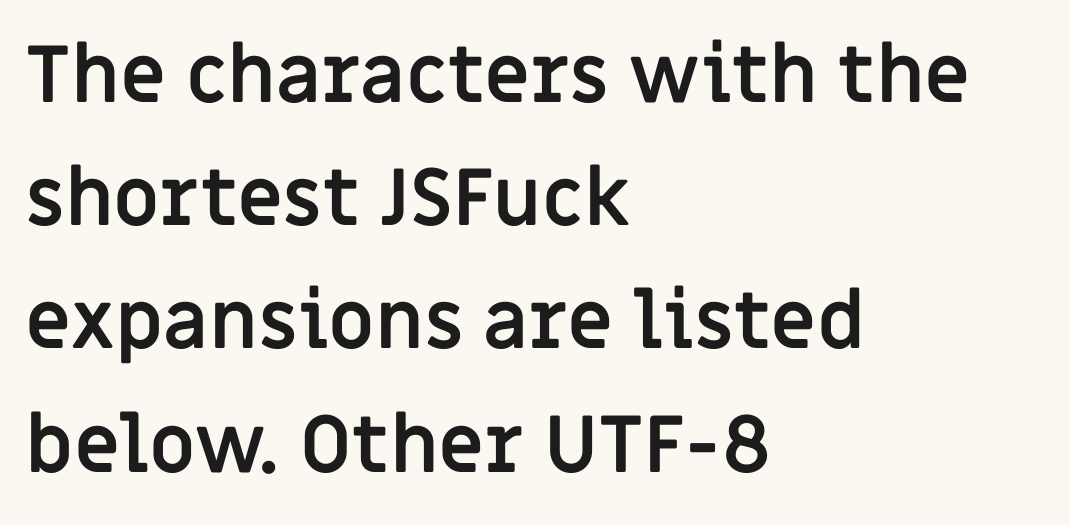
The image shows 79 px semibold sans-serif type, upright; set left-aligned, normal line spacing (1.56x), normal letter spacing, not underlined; low stroke contrast and a large x-height.
